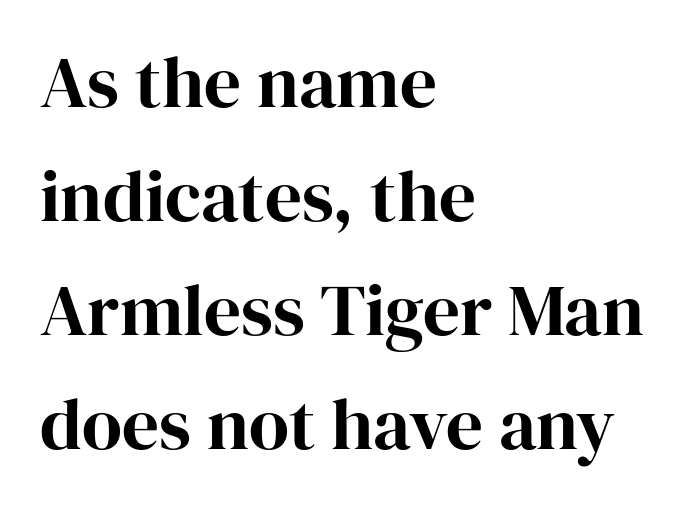
Think of a printed novel: that variable character pitch is what you see here. Interline gaps are of average width in this sample. To sum up the face: it has serifs. The string is rendered with underlining switched off. The face used here is rendered with its standard letterfit. Posture: upright roman.
